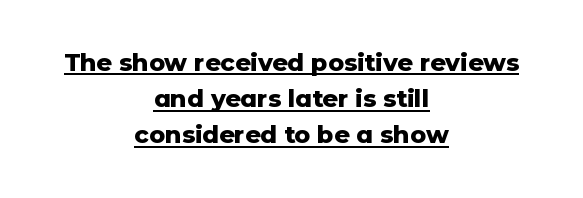
Q: Is the text bold? A: Yes.
Q: Is the text italic (slanted)? A: No, it is upright.
Q: Is the text underlined? A: Yes.
Q: How is the paragraph aligned? A: Centered.
Q: Is the spacing between letters normal or unusually wide? A: Normal.
Q: Is the spacing between lines tight, normal or loose? A: Normal.
